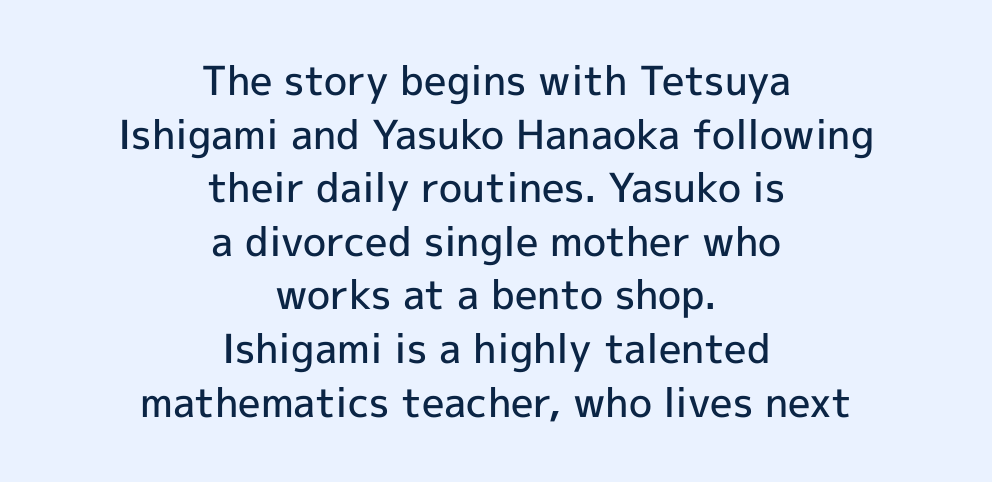
{"serif": "no", "italic": "no", "bold": "semi", "weight": "semibold", "width": "normal", "x_height": "medium", "monospaced": "no", "underline": "no", "align": "center", "line_spacing": "normal", "line_spacing_ratio": 1.34, "letter_spacing": "normal", "letter_spacing_em": 0.0, "glyph_px": 40}
